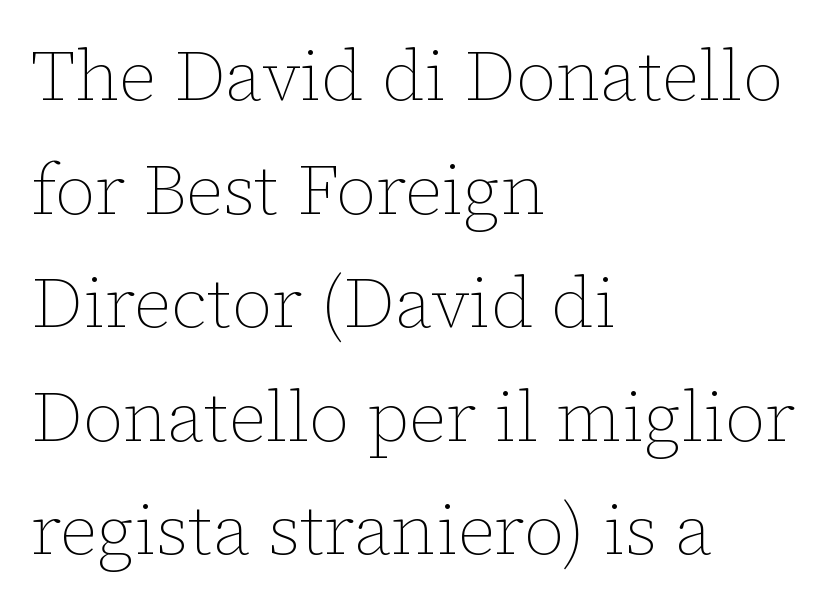
A typesetter would call this zero additional tracking. Alignment: flush left. A roman cut, with each character standing at attention. The words here are not underlined.
